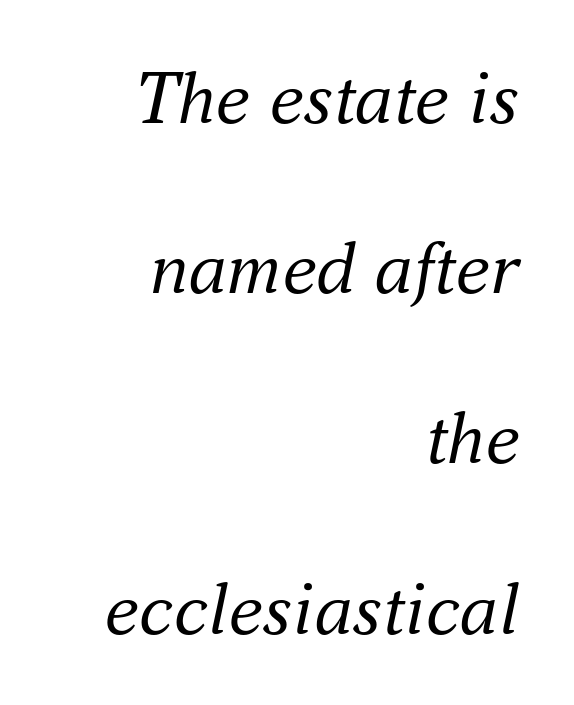
The image shows 77 px regular-weight serif type, italic (leaning right); set right-aligned, loose line spacing (2.21x), normal letter spacing, not underlined; medium stroke contrast and a small x-height.
